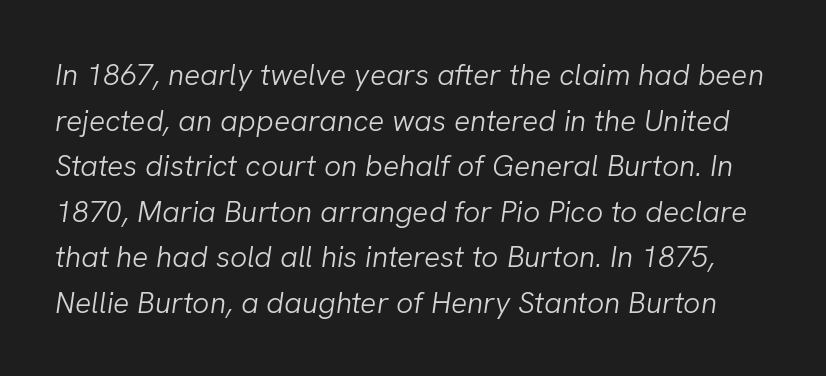
The image shows 30 px light type, italic (leaning right); set normal line spacing (1.52x), normal letter spacing, not underlined; low stroke contrast and a medium x-height.
